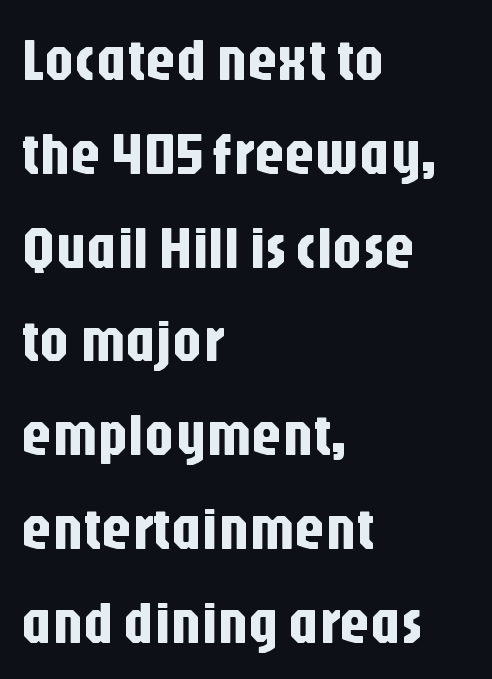
The image shows 59 px condensed sans-serif type, upright; set left-aligned, normal line spacing (1.59x), normal letter spacing, not underlined; low stroke contrast and a large x-height.
